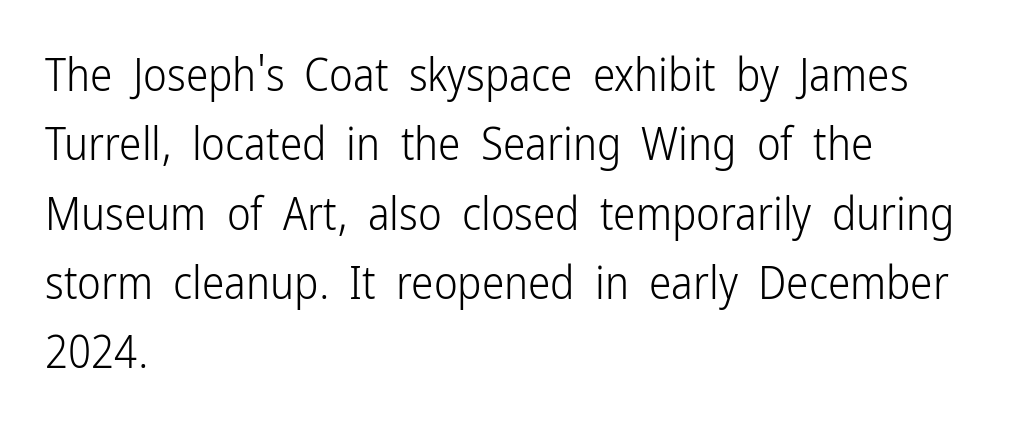
Q: Is the text bold? A: No.
Q: Is the text italic (slanted)? A: No, it is upright.
Q: Is the typeface a serif or a sans-serif typeface? A: Sans-serif.
Q: Is the text underlined? A: No.
Q: How is the paragraph aligned? A: Left-aligned.
Q: Is the spacing between letters normal or unusually wide? A: Normal.
Q: Is the spacing between lines tight, normal or loose? A: Normal.
Q: Width (condensed, normal, or wide)? A: Condensed.
Q: Stroke contrast? A: Low.
Q: x-height? A: Medium.
Q: Monospaced? A: No.
